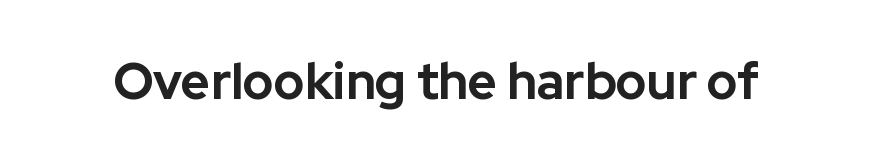
{"serif": "no", "italic": "no", "bold": "yes", "weight": "bold", "width": "normal", "stroke_contrast": "low", "x_height": "medium", "monospaced": "no", "underline": "no", "letter_spacing": "normal", "letter_spacing_em": 0.0, "glyph_px": 50}
